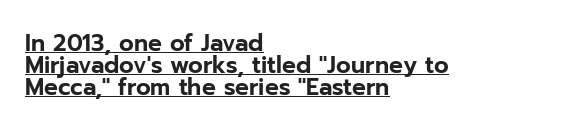
{"italic": "no", "underline": "yes", "align": "left", "line_spacing": "tight", "line_spacing_ratio": 0.96, "letter_spacing": "normal", "letter_spacing_em": 0.0, "glyph_px": 23}
